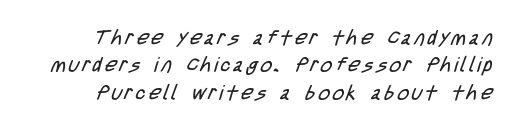
{"bold": "no", "underline": "no", "line_spacing": "normal", "line_spacing_ratio": 1.37, "glyph_px": 20}
